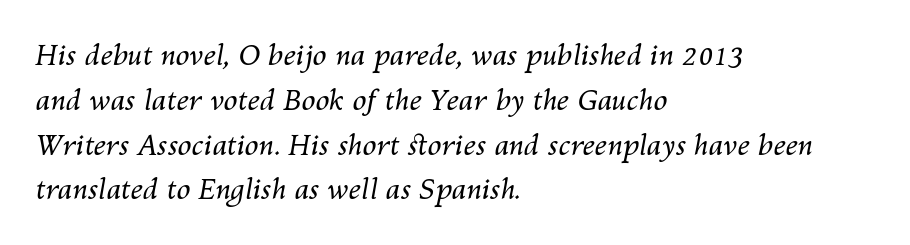
Plain, unruled lines of type. This block has exactly the height ordinary leading produces. Spacing verdict: proportional, widths tailored to each character. This rendering uses left alignment, leaving the right contour irregular. The line texture is even and compact thanks to regular tracking. Slanted lettering throughout.
